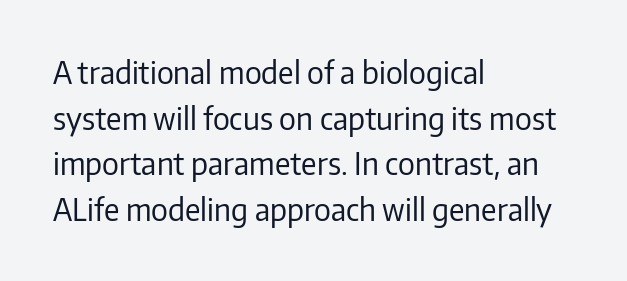
{"serif": "no", "italic": "no", "bold": "no", "weight": "regular", "width": "normal", "stroke_contrast": "low", "x_height": "medium", "monospaced": "no", "underline": "no", "align": "left", "line_spacing": "normal", "line_spacing_ratio": 1.52, "letter_spacing": "normal", "letter_spacing_em": 0.0, "glyph_px": 30}
